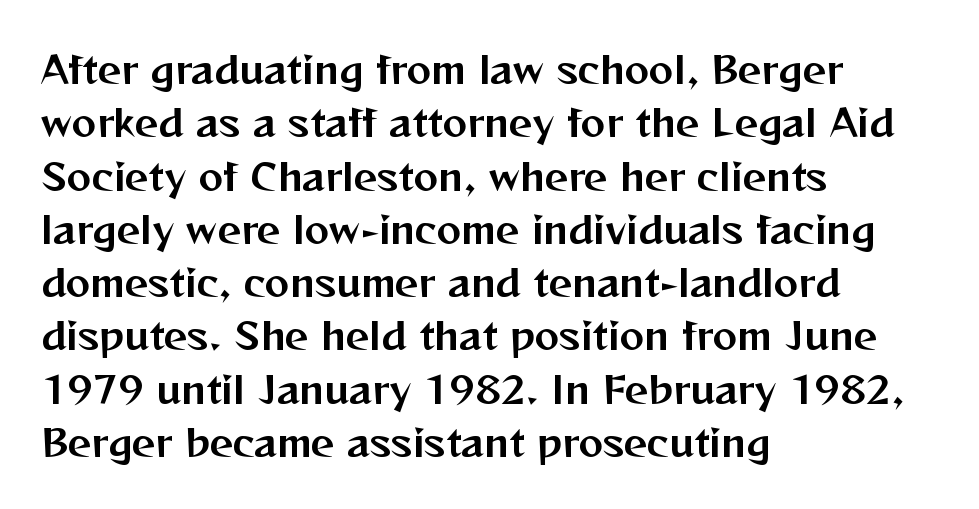
This sample uses plain, unmodified letter spacing. A normal amount of white space separates one row of letters from the next. Just letters on the line, the space beneath them empty. Classification — sans serif. Short and long lines alike share a common starting point at left. Unlike italic type, these characters show no tilt at all.
